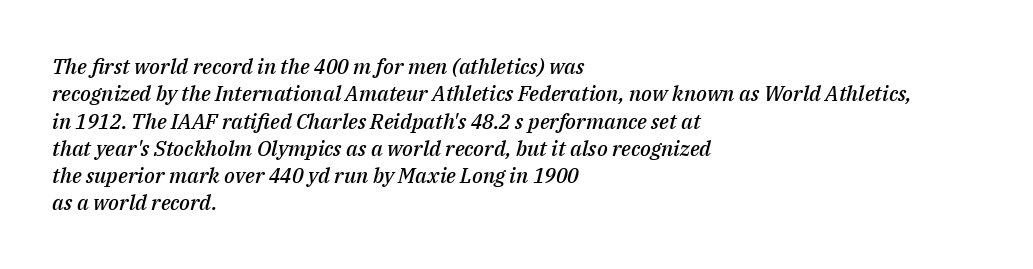
{"italic": "yes", "lean": "right", "slant_degrees": 14, "bold": "semi", "underline": "no", "align": "left", "line_spacing": "normal", "line_spacing_ratio": 1.3, "letter_spacing": "normal", "letter_spacing_em": 0.0, "glyph_px": 21}
